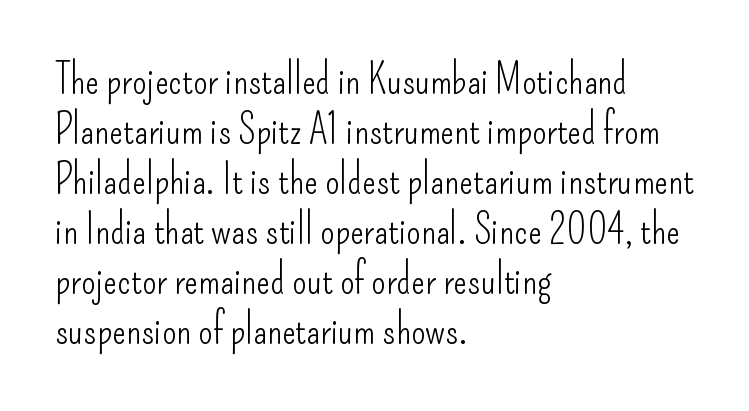
{"serif": "no", "italic": "no", "bold": "no", "weight": "light", "width": "condensed", "stroke_contrast": "low", "x_height": "small", "monospaced": "no", "underline": "no", "align": "left", "line_spacing_ratio": 1.22, "letter_spacing": "normal", "letter_spacing_em": 0.0, "glyph_px": 41}
